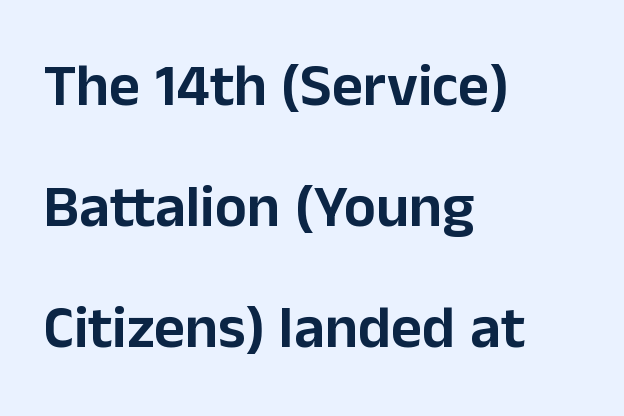
{"serif": "no", "italic": "no", "width": "normal", "stroke_contrast": "low", "x_height": "medium", "monospaced": "no", "underline": "no", "align": "left", "line_spacing": "loose", "line_spacing_ratio": 2.02, "letter_spacing": "normal", "letter_spacing_em": 0.0, "glyph_px": 60}
